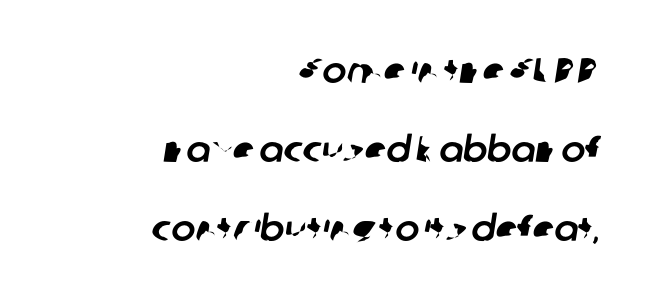
The image shows 36 px sans-serif type; set right-aligned, loose line spacing (2.19x), normal letter spacing, not underlined; low stroke contrast and a medium x-height.
